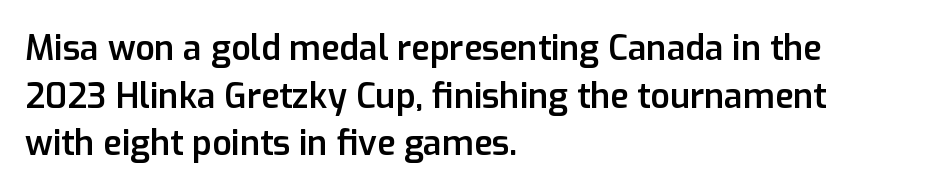
Character widths vary here, with narrow letters taking less room than wide ones. Ordinary non-slanted type is in use. The rendering uses a semibold face; strokes are thickened but not to full bold. Descenders are the only things crossing below the line. Look at the tracking — it's just the regular setting, nothing added. These lines sit exactly where default settings would place them.
